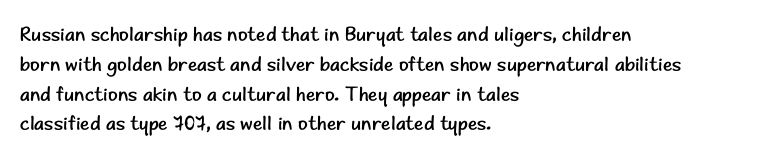
{"italic": "no", "bold": "no", "underline": "no", "align": "left", "line_spacing": "normal", "line_spacing_ratio": 1.49, "letter_spacing": "normal", "letter_spacing_em": 0.0, "glyph_px": 20}
